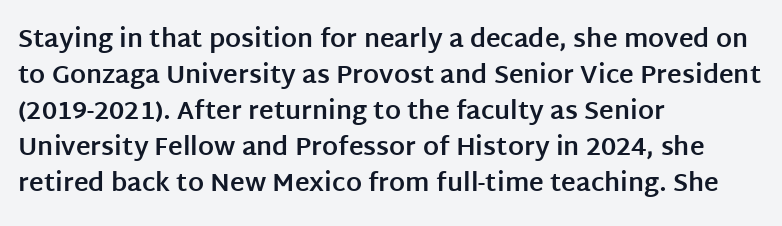
{"italic": "no", "bold": "yes", "underline": "no", "align": "left", "line_spacing": "normal", "line_spacing_ratio": 1.44, "letter_spacing": "normal", "letter_spacing_em": 0.0, "glyph_px": 25}
